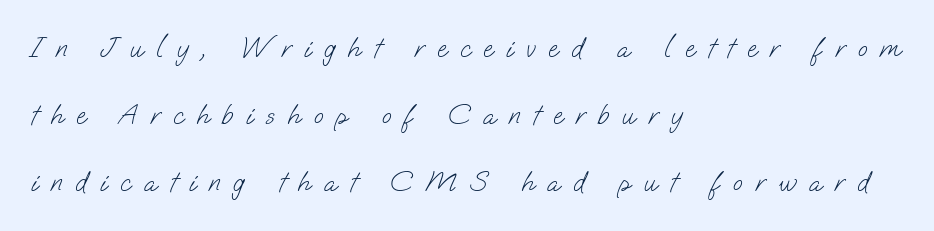
Q: Is the text bold? A: No.
Q: Is the typeface a serif or a sans-serif typeface? A: Sans-serif.
Q: Is the text underlined? A: No.
Q: How is the paragraph aligned? A: Left-aligned.
Q: Is the spacing between letters normal or unusually wide? A: Unusually wide.
Q: Is the spacing between lines tight, normal or loose? A: Loose.
Q: Width (condensed, normal, or wide)? A: Normal.
Q: Stroke contrast? A: Low.
Q: x-height? A: Small.
Q: Monospaced? A: No.
